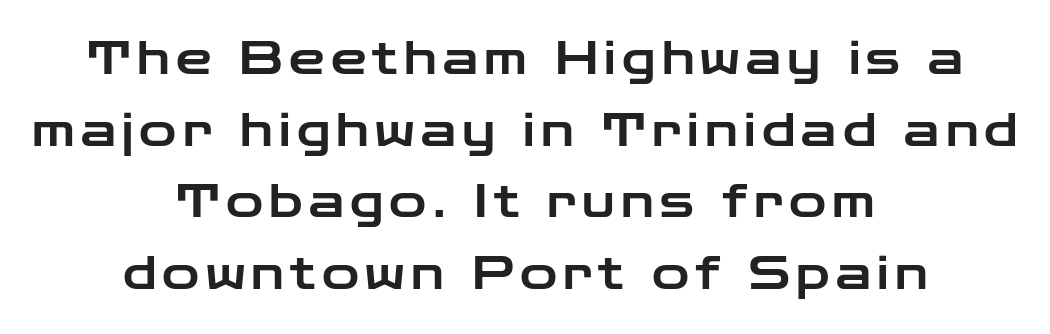
The font's upright variant was chosen for this text. A sans-serif font was chosen for this passage. The rendering uses a moderate line-height, typical for paragraphs. Leftover space on each line is divided equally before and after the words.
